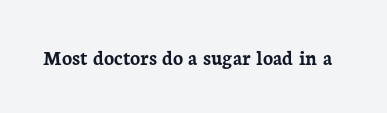
The letterforms sit shoulder to shoulder at normal distance. These lines were composed using upright roman letters. Check the space under the baseline: it is left empty. The sample has been set heavy, in full bold.
